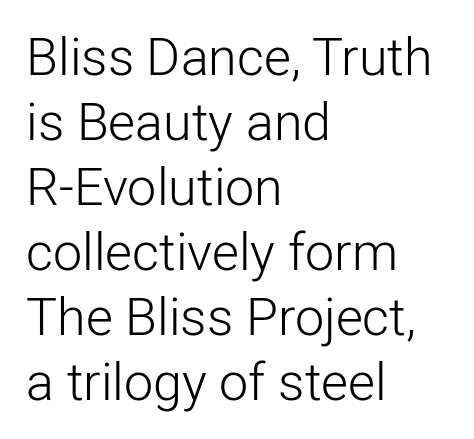
The image shows 52 px light sans-serif type, upright; set left-aligned, normal line spacing (1.25x), normal letter spacing, not underlined; low stroke contrast and a medium x-height.
